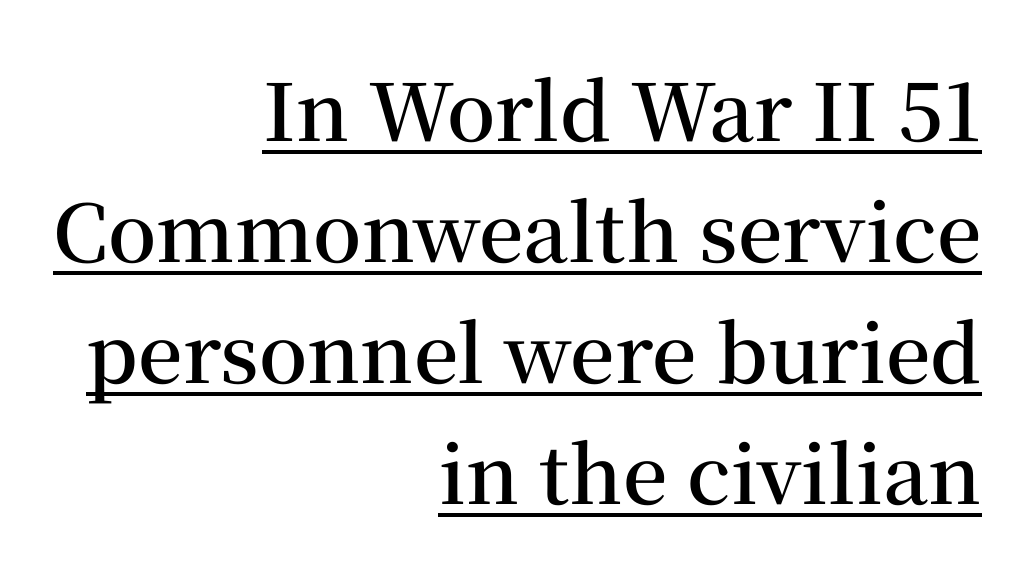
What kind of face is this? One with serifs. There is no visible air inserted between adjacent glyphs. Normally led — the rows are evenly, conventionally spaced. The axis of the letterforms is exactly vertical. Here the designer chose a conventional face with non-uniform glyph widths.
